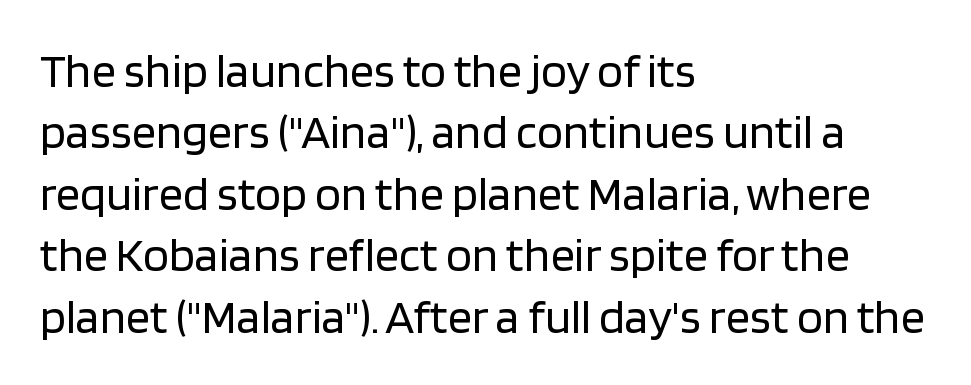
Q: Is the text bold? A: No.
Q: Is the text italic (slanted)? A: No, it is upright.
Q: Is the typeface a serif or a sans-serif typeface? A: Sans-serif.
Q: Is the text underlined? A: No.
Q: How is the paragraph aligned? A: Left-aligned.
Q: Is the spacing between letters normal or unusually wide? A: Normal.
Q: Is the spacing between lines tight, normal or loose? A: Normal.
Q: Width (condensed, normal, or wide)? A: Normal.
Q: Stroke contrast? A: Low.
Q: x-height? A: Large.
Q: Monospaced? A: No.
